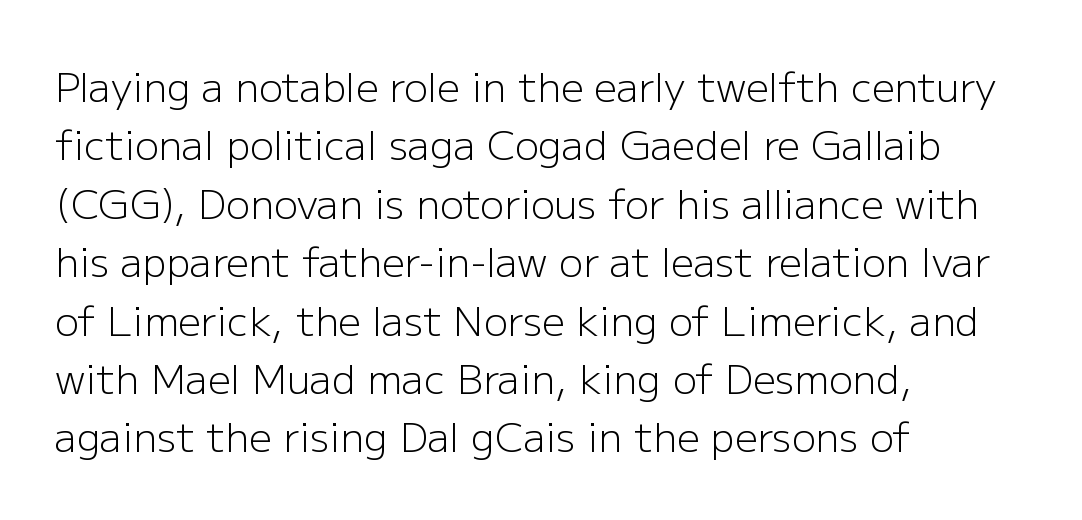
The image shows 40 px light sans-serif type, upright; set left-aligned, normal line spacing (1.46x), normal letter spacing, not underlined; low stroke contrast and a medium x-height.
